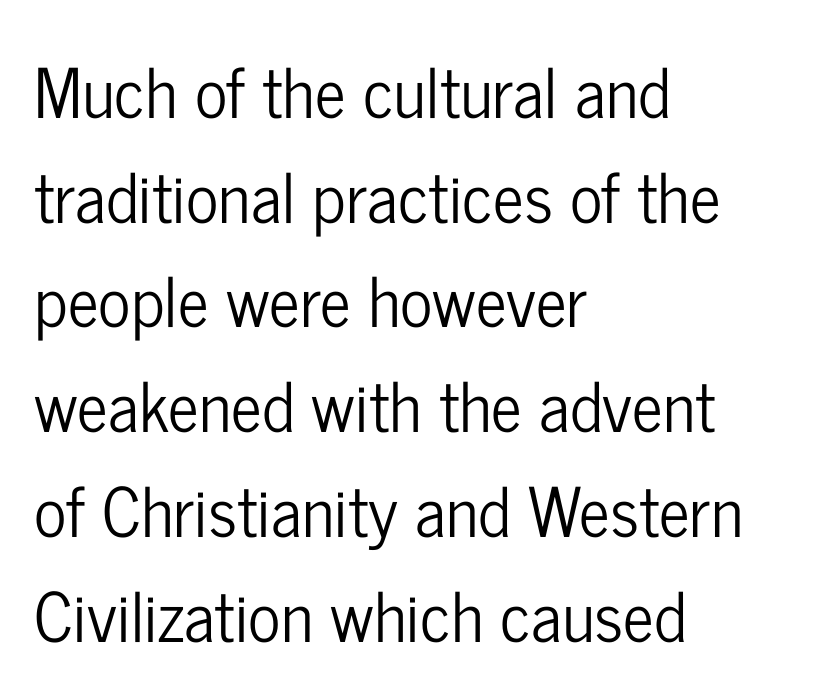
{"serif": "no", "italic": "no", "width": "condensed", "stroke_contrast": "low", "x_height": "medium", "monospaced": "no", "underline": "no", "align": "left", "line_spacing": "normal", "line_spacing_ratio": 1.54, "letter_spacing": "normal", "letter_spacing_em": 0.0, "glyph_px": 68}
